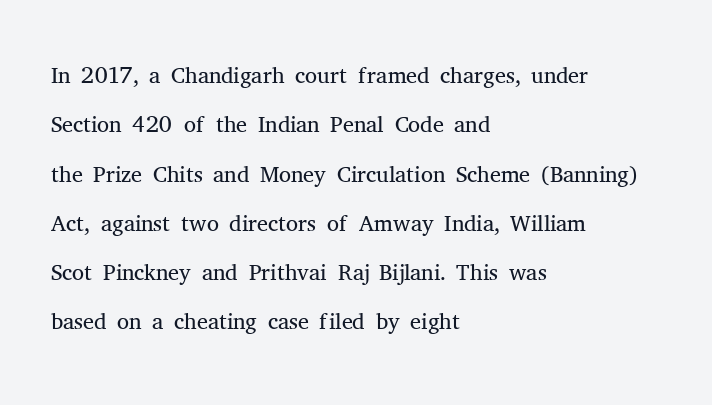
{"serif": "yes", "italic": "no", "bold": "no", "weight": "light", "width": "normal", "stroke_contrast": "medium", "x_height": "medium", "monospaced": "no", "underline": "no", "align": "left", "line_spacing": "normal", "line_spacing_ratio": 1.45, "letter_spacing": "normal", "letter_spacing_em": 0.0, "glyph_px": 34}
